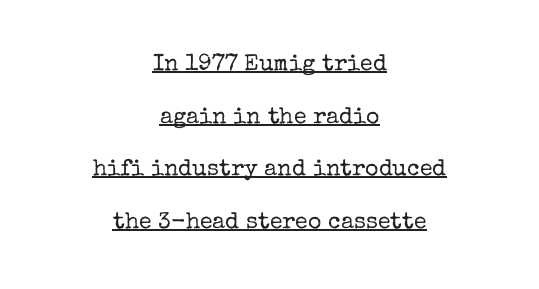
Q: Is the text bold? A: No.
Q: Is the text italic (slanted)? A: No, it is upright.
Q: Is the text underlined? A: Yes.
Q: How is the paragraph aligned? A: Centered.
Q: Is the spacing between letters normal or unusually wide? A: Normal.
Q: Is the spacing between lines tight, normal or loose? A: Loose.
